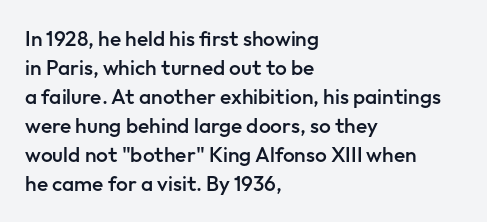
{"italic": "no", "bold": "semi", "underline": "no", "align": "left", "line_spacing": "normal", "line_spacing_ratio": 1.38, "letter_spacing": "normal", "letter_spacing_em": 0.0, "glyph_px": 21}
